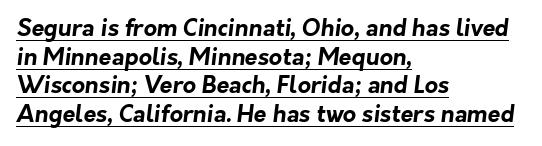
The image shows 23 px bold type; set left-aligned, line spacing 1.24x, normal letter spacing, underlined.
